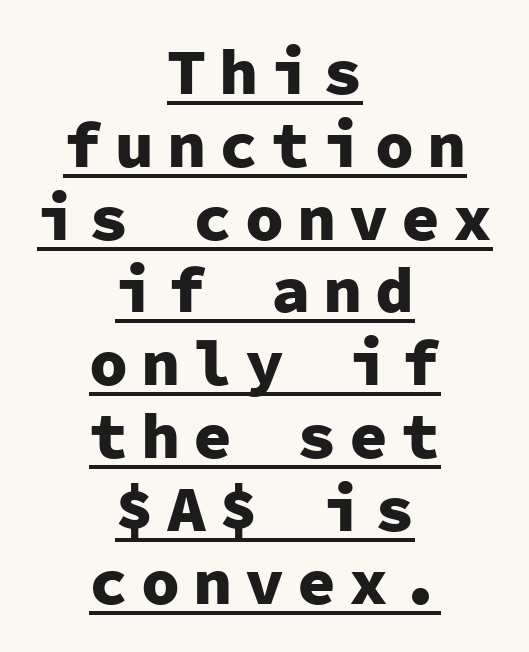
The image shows 65 px heavy sans-serif type, upright, monospaced; set centered, tight line spacing (1.12x), unusually wide letter spacing (+0.2 em), underlined; low stroke contrast and a medium x-height.
